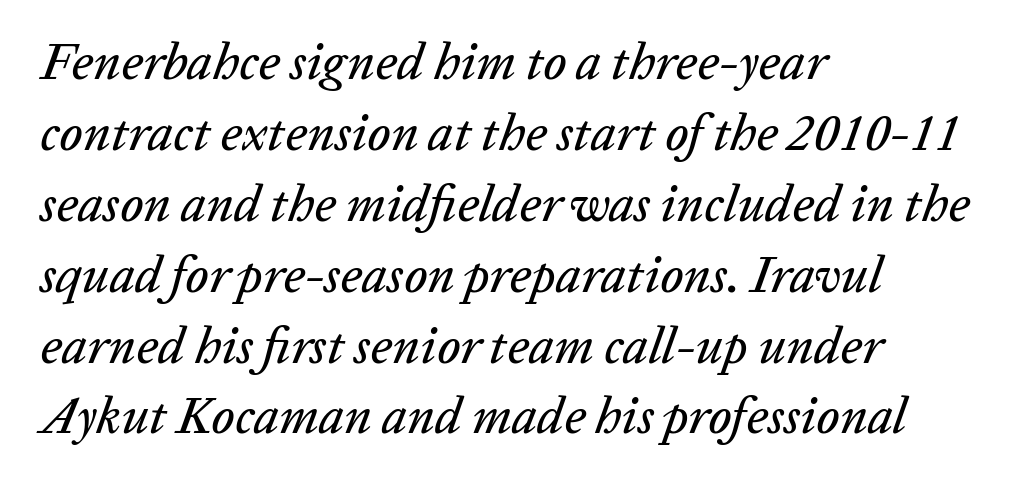
Q: Is the text italic (slanted)? A: Yes, it leans right by about 20 degrees.
Q: Is the text underlined? A: No.
Q: How is the paragraph aligned? A: Left-aligned.
Q: Is the spacing between letters normal or unusually wide? A: Normal.
Q: Is the spacing between lines tight, normal or loose? A: Normal.
Q: Width (condensed, normal, or wide)? A: Normal.
Q: Stroke contrast? A: Low.
Q: x-height? A: Medium.
Q: Monospaced? A: No.
